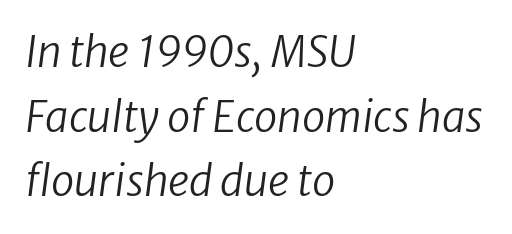
Q: Is the text bold? A: No.
Q: Is the typeface a serif or a sans-serif typeface? A: Sans-serif.
Q: Is the text underlined? A: No.
Q: How is the paragraph aligned? A: Left-aligned.
Q: Is the spacing between letters normal or unusually wide? A: Normal.
Q: Is the spacing between lines tight, normal or loose? A: Normal.
Q: Width (condensed, normal, or wide)? A: Normal.
Q: Stroke contrast? A: Low.
Q: x-height? A: Medium.
Q: Monospaced? A: No.
